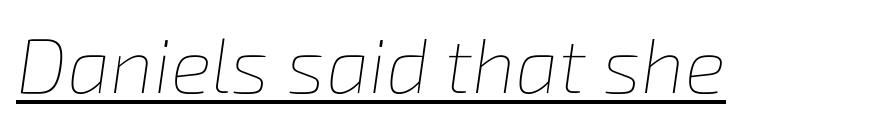
Q: Is the text bold? A: No.
Q: Is the text italic (slanted)? A: Yes, it leans right by about 8 degrees.
Q: Is the text underlined? A: Yes.
Q: Is the spacing between letters normal or unusually wide? A: Normal.
Q: Width (condensed, normal, or wide)? A: Normal.
Q: Stroke contrast? A: Low.
Q: x-height? A: Medium.
Q: Monospaced? A: No.
